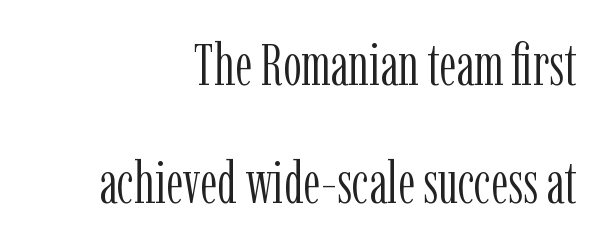
Is there any slant? The stems are plumb. Right-aligned paragraph, ragged on the left. Each letter keeps its own natural width here, so spacing adapts to shape. This rendering features lettering with no underline. The gaps between neighbouring characters are ordinary and unremarkable.
